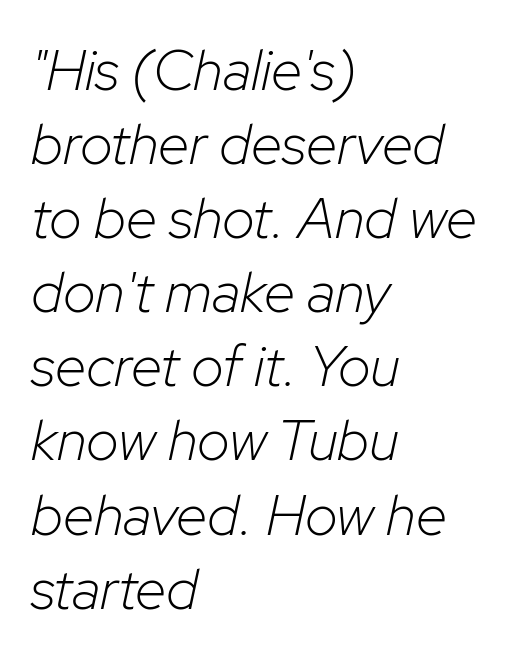
{"italic": "yes", "lean": "right", "slant_degrees": 12, "bold": "no", "weight": "light", "width": "normal", "stroke_contrast": "low", "x_height": "medium", "monospaced": "no", "underline": "no", "align": "left", "line_spacing": "normal", "line_spacing_ratio": 1.3, "letter_spacing": "normal", "letter_spacing_em": 0.0, "glyph_px": 57}
